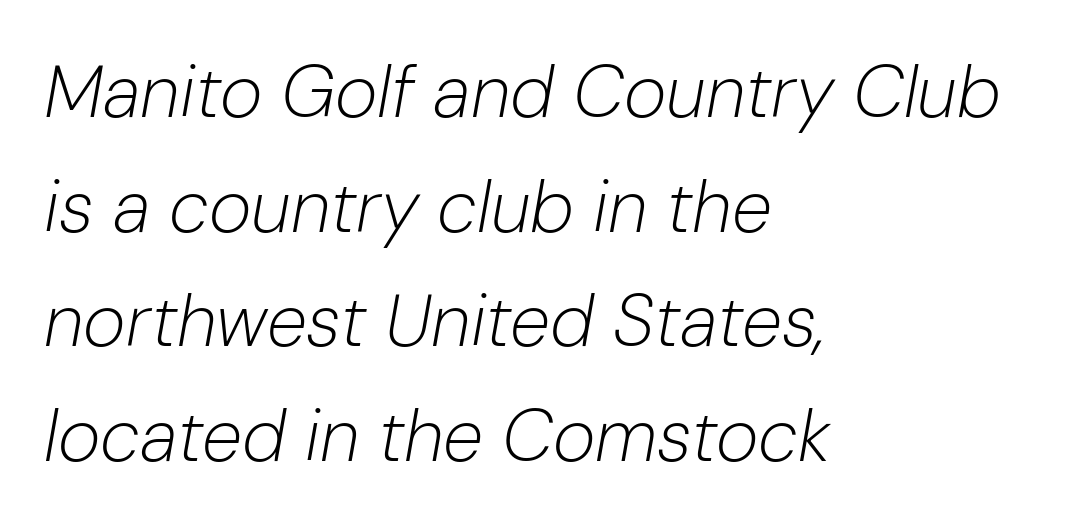
The image shows 73 px light type, italic (leaning right); set left-aligned, normal line spacing (1.57x), normal letter spacing, not underlined; low stroke contrast and a medium x-height.
